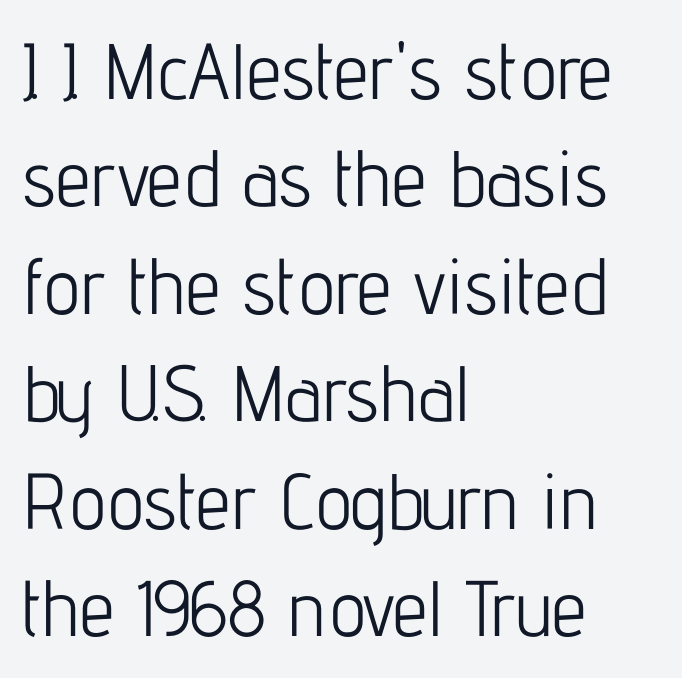
This block has exactly the height ordinary leading produces. Check under the words: just untouched page. Leftover space on each line is placed entirely after the last word. The rendering keeps characters at their native spacing. The cut favours lightness, reaching ordinary text weight at its darkest.
